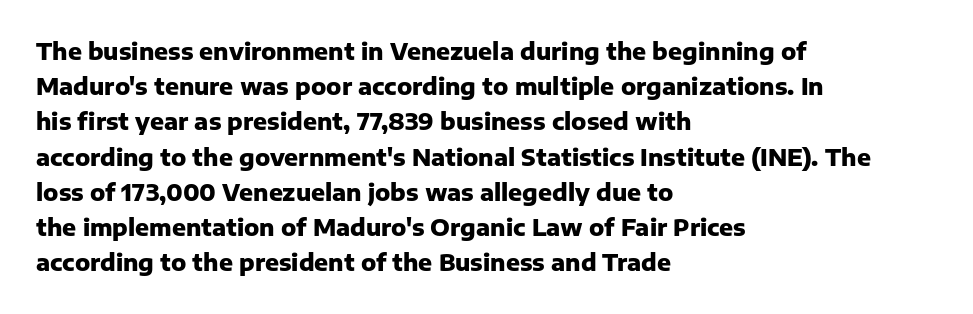
Q: Is the text bold? A: Yes.
Q: Is the text italic (slanted)? A: No, it is upright.
Q: Is the text underlined? A: No.
Q: How is the paragraph aligned? A: Left-aligned.
Q: Is the spacing between letters normal or unusually wide? A: Normal.
Q: Is the spacing between lines tight, normal or loose? A: Normal.
